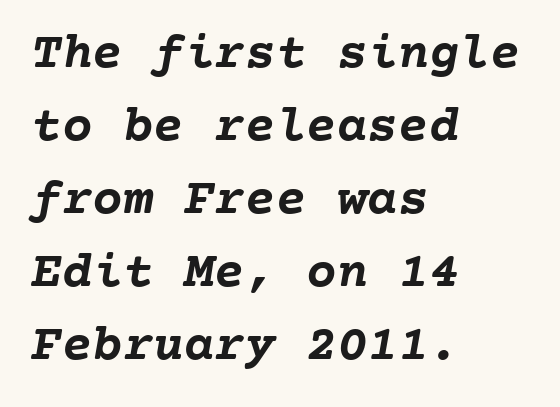
{"bold": "yes", "weight": "semibold", "width": "normal", "stroke_contrast": "low", "x_height": "medium", "monospaced": "yes", "underline": "no", "align": "left", "line_spacing": "normal", "line_spacing_ratio": 1.43, "letter_spacing": "normal", "letter_spacing_em": 0.0, "glyph_px": 51}
